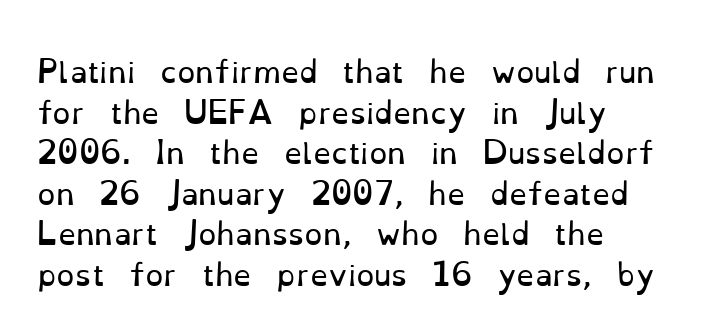
The image shows 29 px regular-weight serif type, upright; set left-aligned, normal line spacing (1.4x), normal letter spacing, not underlined; low stroke contrast and a small x-height.
